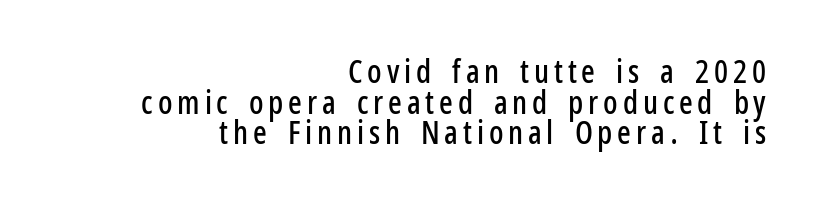
Where is the straight margin? On the right. Note the varied advance widths — an 'i' is clearly narrower than an 'm'. You can tell from the bare stems that sans-serif type was used. You can tell it's not italic because the verticals are truly vertical. The passage shown is not underscored anywhere. The vertical gap from one line to the next is small.
